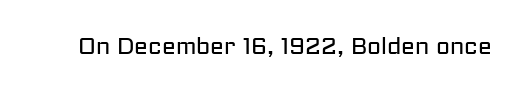
The image shows 23 px text type, upright; set normal letter spacing, not underlined.
